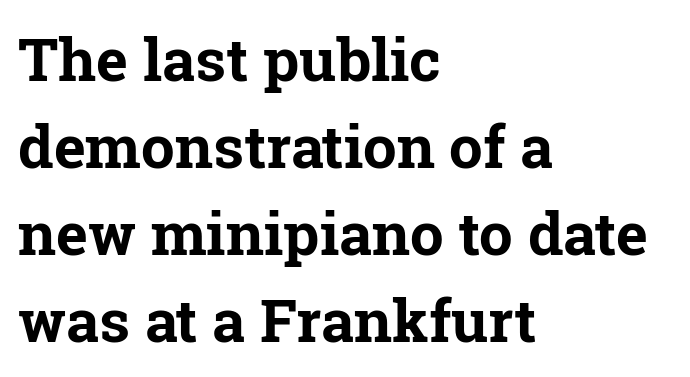
The image shows 60 px bold serif type, upright; set left-aligned, normal line spacing (1.45x), normal letter spacing, not underlined; low stroke contrast and a medium x-height.
